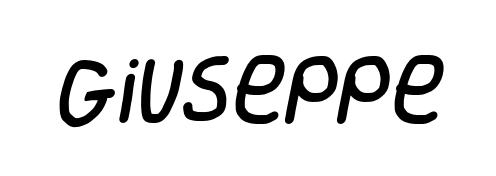
Q: Is the typeface a serif or a sans-serif typeface? A: Sans-serif.
Q: Is the text underlined? A: No.
Q: Is the spacing between letters normal or unusually wide? A: Normal.
Q: Width (condensed, normal, or wide)? A: Condensed.
Q: Stroke contrast? A: Low.
Q: x-height? A: Large.
Q: Monospaced? A: No.
